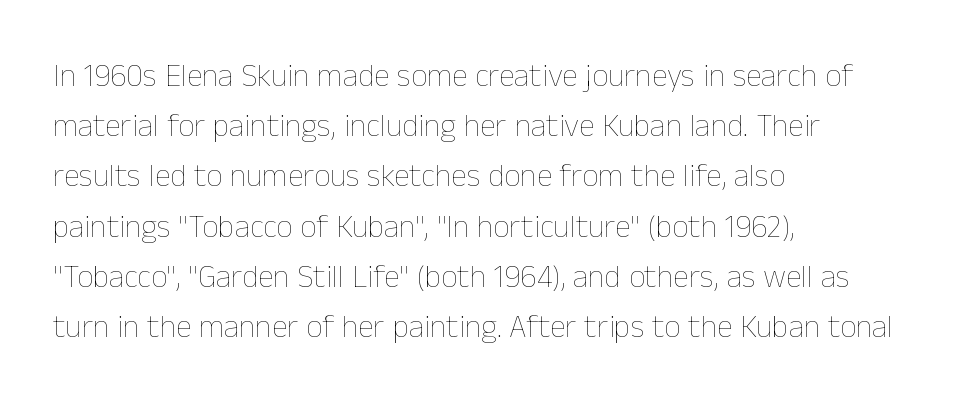
Summary of vertical rhythm: regular, with standard interline spacing. Underline: absent. Proportional: the letters do not fall into vertical columns. Ascenders rise straight up at ninety degrees. You could call the tracking neutral — neither tight nor loose. Weight: in the light-to-regular range.
